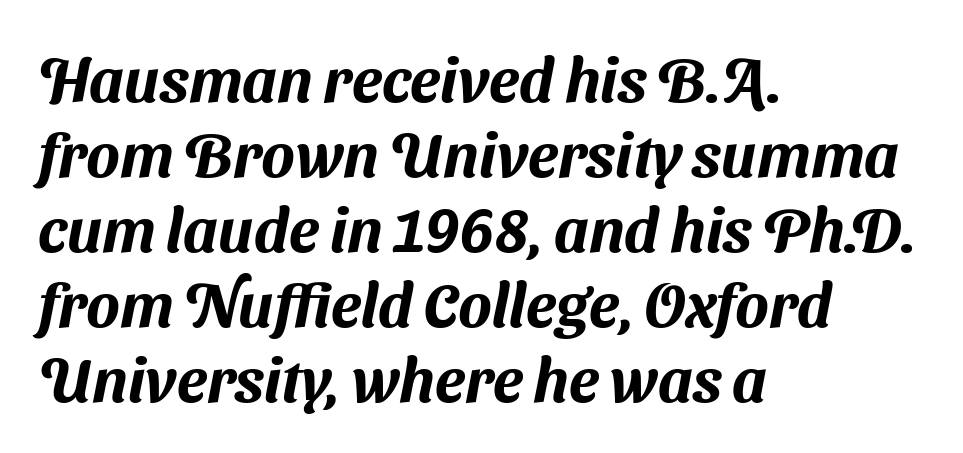
The typesetter chose a ragged-right arrangement here. This sample has the flowing, uneven cadence of proportional lettering. I'd call this a sans setting — the letters go barefoot. Descenders are the only things crossing below the line. You could call the tracking neutral — neither tight nor loose.
